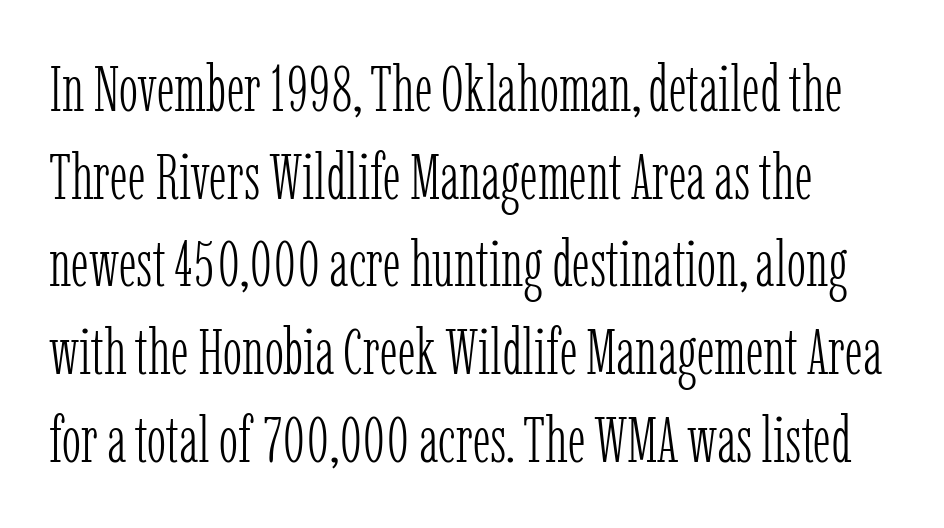
Does extra space separate the letters? No, they use regular spacing. Successive baselines arrive at the customary interval. The rendering uses natural spacing where letterforms have individual widths. Upright lettering throughout. The font family rendered here belongs to the serif group.
